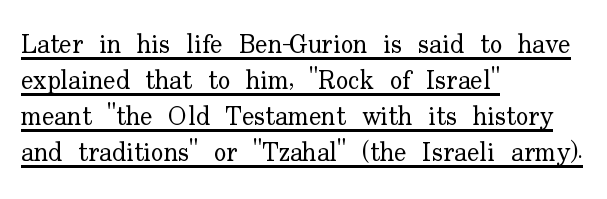
{"italic": "no", "bold": "no", "underline": "yes", "align": "left", "line_spacing": "normal", "line_spacing_ratio": 1.38, "letter_spacing": "normal", "letter_spacing_em": 0.0, "glyph_px": 26}
